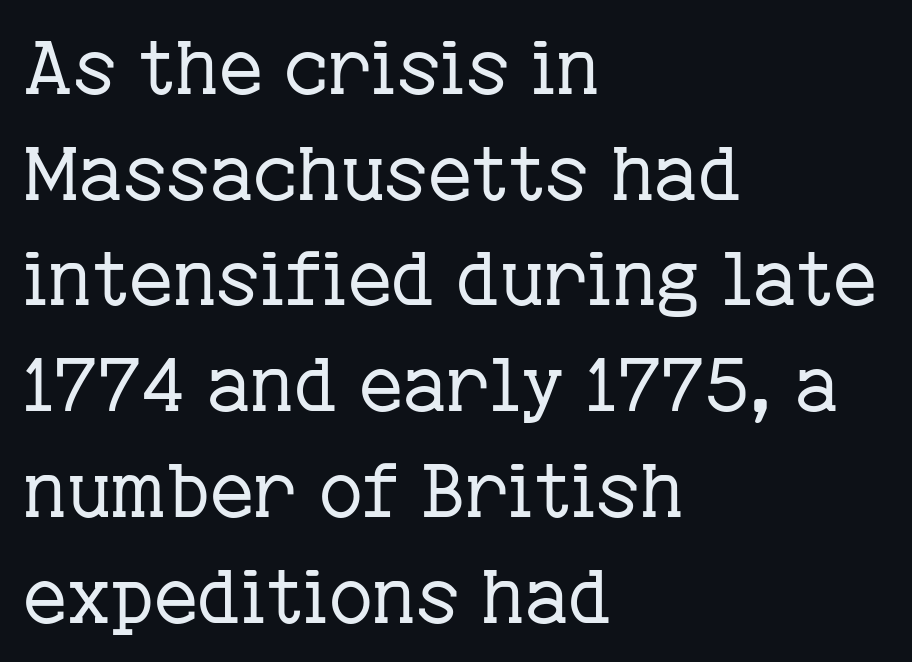
The image shows 75 px regular-weight serif type, upright; set left-aligned, normal line spacing (1.41x), normal letter spacing, not underlined; low stroke contrast and a medium x-height.
